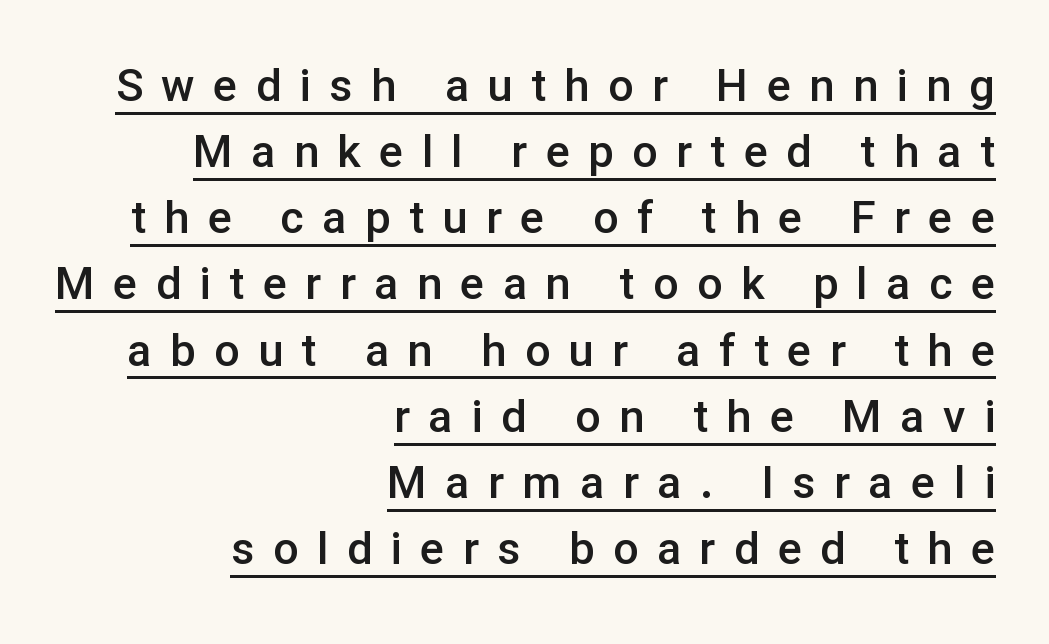
The image shows 45 px semibold sans-serif type, upright; set right-aligned, normal line spacing (1.47x), unusually wide letter spacing (+0.41 em), underlined; low stroke contrast and a medium x-height.
